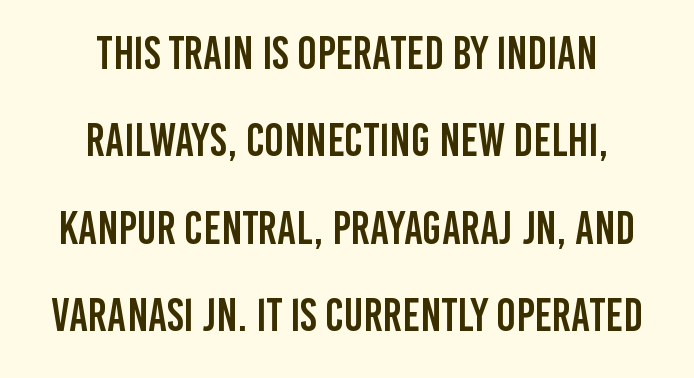
The tracking reads as untouched default to a designer's eye. Notice how the stems are strictly vertical — no italics here. What's the leading like? Stretched, with rows far apart. Spacing verdict: proportional, widths tailored to each character. Horizontal alignment here is central, giving a formal, balanced look. Anything drawn beneath the words? Only blank space.
